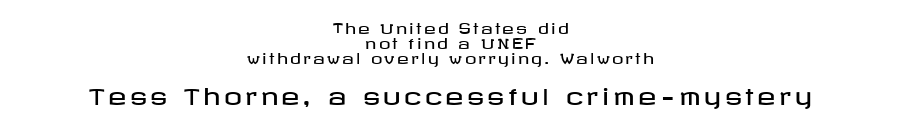
{"italic": "no", "underline": "no", "align": "center", "line_spacing": "tight", "line_spacing_ratio": 1.06, "larger_block": "second", "size_ratio": 1.57, "glyph_px": 22}
